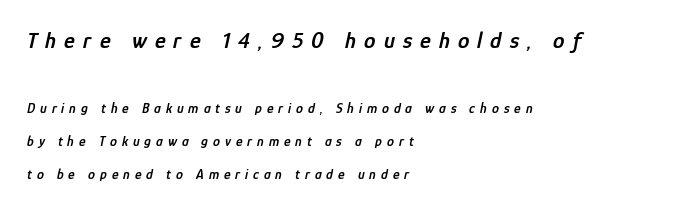
{"italic": "yes", "lean": "right", "slant_degrees": 12, "bold": "semi", "underline": "no", "align": "left", "line_spacing": "loose", "line_spacing_ratio": 2.36, "letter_spacing": "wide", "letter_spacing_em": 0.35, "larger_block": "first", "size_ratio": 1.64, "glyph_px": 23}
